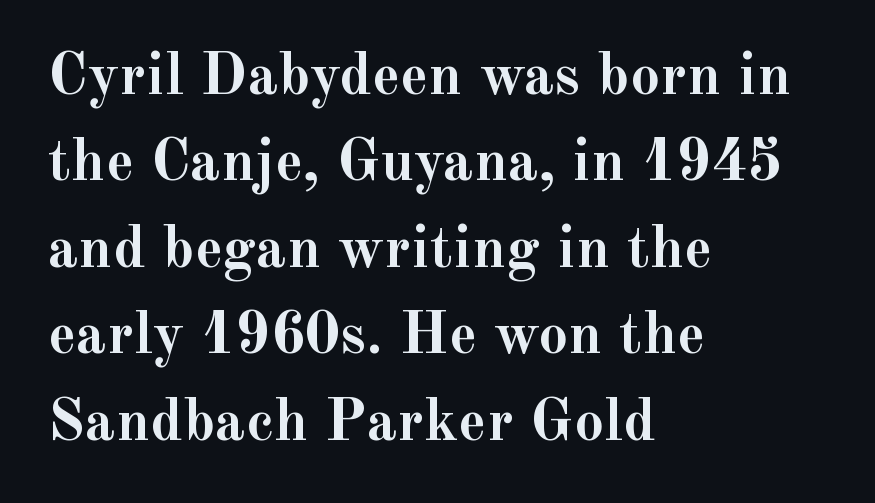
Does extra space separate the letters? No, they use regular spacing. A typesetter would call this proportional, since set widths differ per character. Type without underlining. This is roman type, the default non-slanted kind.
